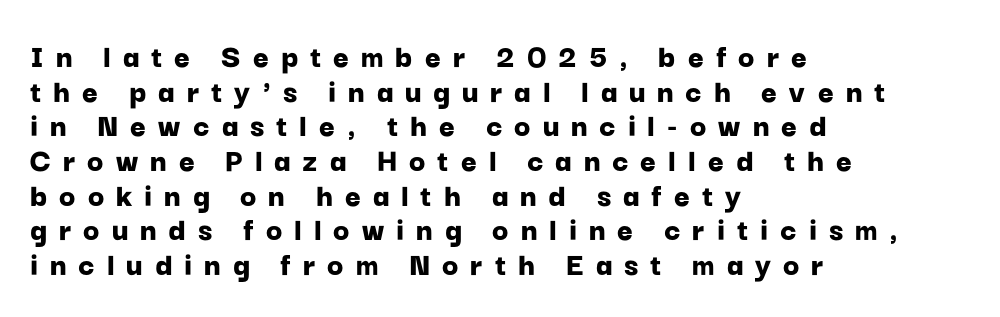
Q: Is the text bold? A: Yes.
Q: Is the text italic (slanted)? A: No, it is upright.
Q: Is the typeface a serif or a sans-serif typeface? A: Sans-serif.
Q: Is the text underlined? A: No.
Q: How is the paragraph aligned? A: Left-aligned.
Q: Is the spacing between letters normal or unusually wide? A: Unusually wide.
Q: Is the spacing between lines tight, normal or loose? A: Tight.
Q: Width (condensed, normal, or wide)? A: Normal.
Q: Stroke contrast? A: Low.
Q: x-height? A: Medium.
Q: Monospaced? A: No.
